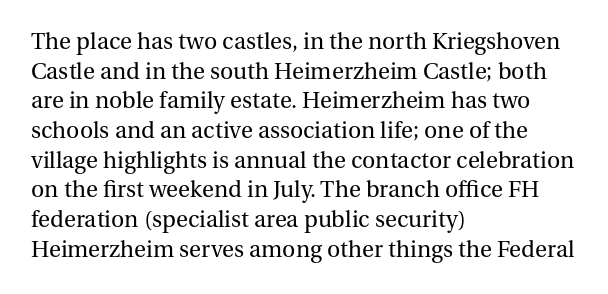
The image shows 23 px text type, upright; set left-aligned, normal line spacing (1.29x), normal letter spacing, not underlined.
